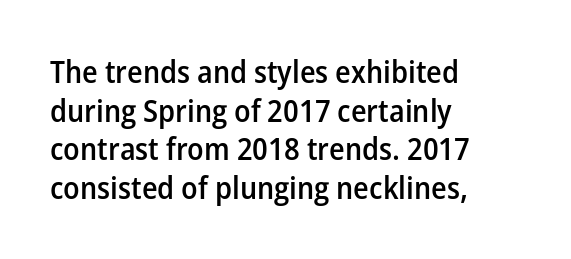
The type is set solid horizontally, with unmodified tracking. The gap between lines stays unmarked. Interline gaps are of average width in this sample. Tall strokes in this sample are plumb rather than angled. Teacher's note: observe the even left margin — that is flush-left alignment. Spacing verdict: proportional, widths tailored to each character.
